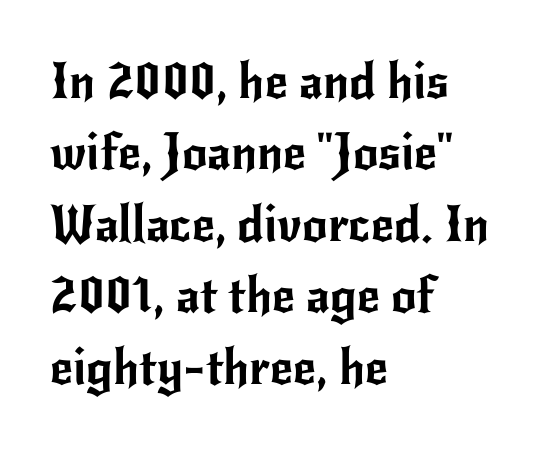
Q: Is the text italic (slanted)? A: No, it is upright.
Q: Is the typeface a serif or a sans-serif typeface? A: Sans-serif.
Q: Is the text underlined? A: No.
Q: How is the paragraph aligned? A: Left-aligned.
Q: Is the spacing between letters normal or unusually wide? A: Normal.
Q: Is the spacing between lines tight, normal or loose? A: Normal.
Q: Width (condensed, normal, or wide)? A: Normal.
Q: Stroke contrast? A: Low.
Q: x-height? A: Small.
Q: Monospaced? A: No.
